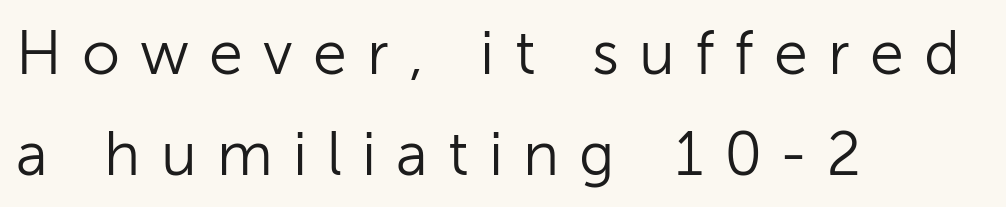
Character widths vary here, with narrow letters taking less room than wide ones. This is roman type, the default non-slanted kind. Underline: absent. A normal amount of white space separates one row of letters from the next. In terms of letterspacing, this is a distinctly airy, spread setting.
